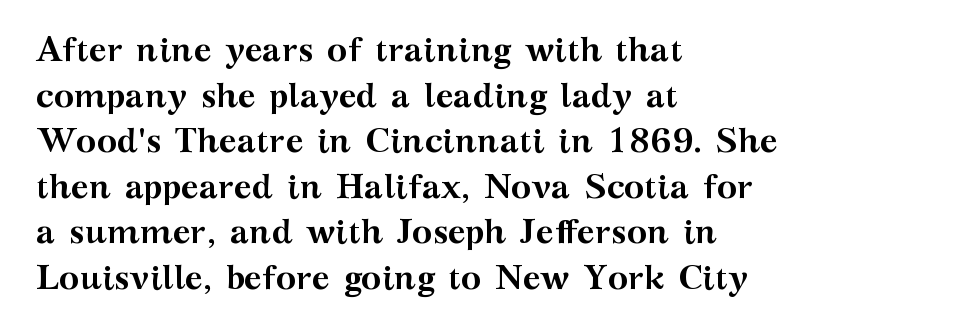
Q: Is the text bold? A: Yes.
Q: Is the text italic (slanted)? A: No, it is upright.
Q: Is the typeface a serif or a sans-serif typeface? A: Serif.
Q: Is the text underlined? A: No.
Q: How is the paragraph aligned? A: Left-aligned.
Q: Is the spacing between letters normal or unusually wide? A: Normal.
Q: Is the spacing between lines tight, normal or loose? A: Normal.
Q: Width (condensed, normal, or wide)? A: Wide.
Q: Stroke contrast? A: Medium.
Q: x-height? A: Medium.
Q: Monospaced? A: No.
